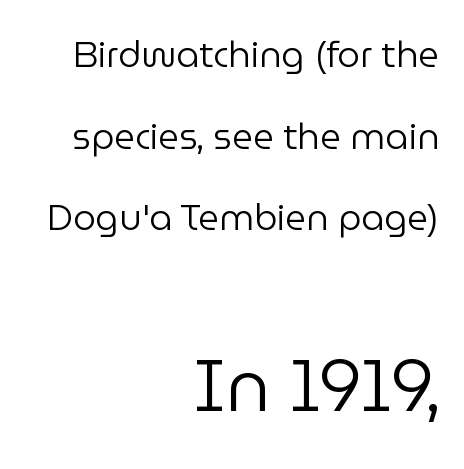
Q: Is the text bold? A: No.
Q: Is the text italic (slanted)? A: No, it is upright.
Q: Is the typeface a serif or a sans-serif typeface? A: Sans-serif.
Q: Is the text underlined? A: No.
Q: How is the paragraph aligned? A: Right-aligned.
Q: Is the spacing between letters normal or unusually wide? A: Normal.
Q: Is the spacing between lines tight, normal or loose? A: Loose.
Q: Which block of text is set in a larger size, the first (top) or the second (bottom)? A: The second (bottom) one.
Q: Width (condensed, normal, or wide)? A: Normal.
Q: Stroke contrast? A: Low.
Q: x-height? A: Medium.
Q: Monospaced? A: No.
